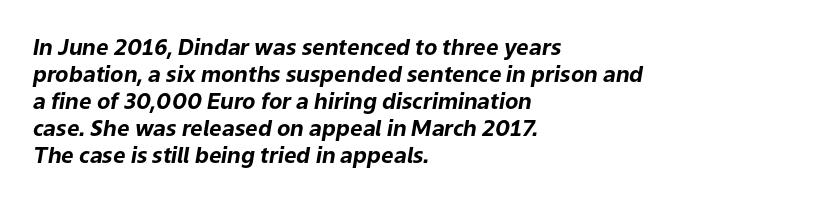
The image shows 22 px bold type, italic (leaning right); set left-aligned, line spacing 1.23x, normal letter spacing, not underlined.
